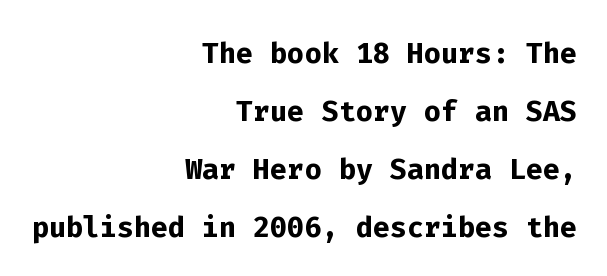
Q: Is the text bold? A: Yes.
Q: Is the text italic (slanted)? A: No, it is upright.
Q: Is the typeface a serif or a sans-serif typeface? A: Sans-serif.
Q: Is the text underlined? A: No.
Q: How is the paragraph aligned? A: Right-aligned.
Q: Is the spacing between letters normal or unusually wide? A: Normal.
Q: Is the spacing between lines tight, normal or loose? A: Normal.
Q: Width (condensed, normal, or wide)? A: Normal.
Q: Stroke contrast? A: Low.
Q: x-height? A: Medium.
Q: Monospaced? A: Yes.
